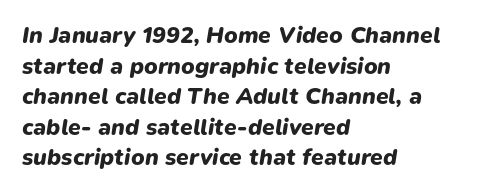
Q: Is the text bold? A: Yes.
Q: Is the text italic (slanted)? A: Yes, it leans right by about 9 degrees.
Q: Is the text underlined? A: No.
Q: How is the paragraph aligned? A: Left-aligned.
Q: Is the spacing between letters normal or unusually wide? A: Normal.
Q: Is the spacing between lines tight, normal or loose? A: Normal.
